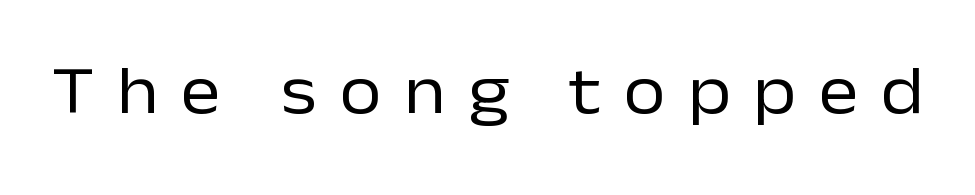
The image shows 68 px regular-weight sans-serif type, upright; set unusually wide letter spacing (+0.33 em), not underlined; low stroke contrast and a medium x-height.
